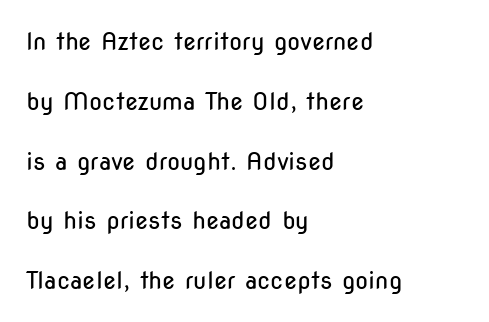
Q: Is the text bold? A: No.
Q: Is the text italic (slanted)? A: No, it is upright.
Q: Is the text underlined? A: No.
Q: How is the paragraph aligned? A: Left-aligned.
Q: Is the spacing between letters normal or unusually wide? A: Normal.
Q: Is the spacing between lines tight, normal or loose? A: Loose.
